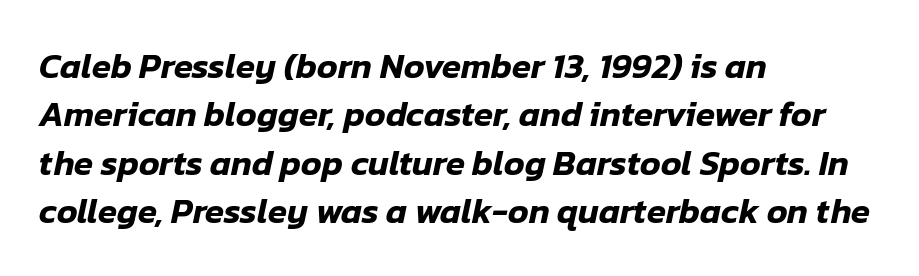
Vertically, the passage feels balanced, rows spaced as you'd expect. These lines are rendered in a variable-pitch font. Characters follow at the spacing the type designer built in. Each line starts at the same left margin while the right side varies.
